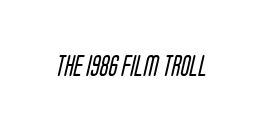
The image shows 21 px text type; set normal letter spacing, not underlined.
